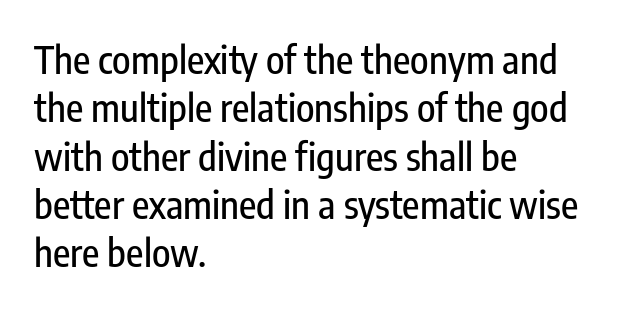
Q: Is the text italic (slanted)? A: No, it is upright.
Q: Is the typeface a serif or a sans-serif typeface? A: Sans-serif.
Q: Is the text underlined? A: No.
Q: How is the paragraph aligned? A: Left-aligned.
Q: Is the spacing between letters normal or unusually wide? A: Normal.
Q: Is the spacing between lines tight, normal or loose? A: Normal.
Q: Width (condensed, normal, or wide)? A: Condensed.
Q: Stroke contrast? A: Low.
Q: x-height? A: Medium.
Q: Monospaced? A: No.
